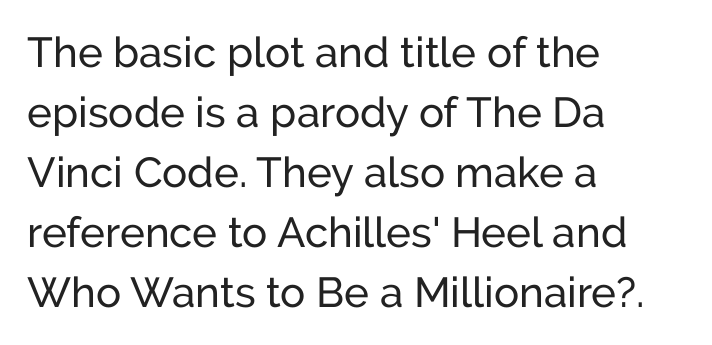
The image shows 42 px sans-serif type, upright; set left-aligned, normal line spacing (1.43x), normal letter spacing, not underlined; low stroke contrast and a medium x-height.
